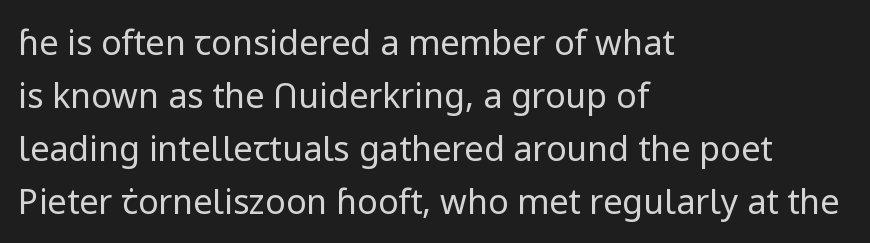
Vertical stems look standard width or narrower in stroke. Is this a sans? Yes — the strokes have no serifs. This sample uses plain, unmodified letter spacing. Horizontally, the lines are justified to the leading edge only.
